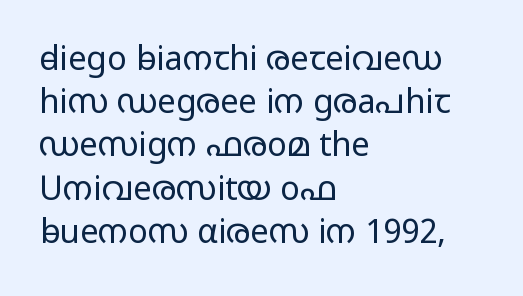
The image shows 33 px light, wide sans-serif type, upright; set left-aligned, normal line spacing (1.31x), normal letter spacing, not underlined; low stroke contrast and a medium x-height.
